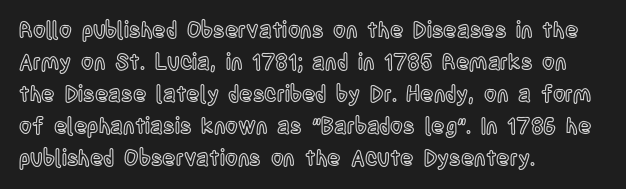
Q: Is the text italic (slanted)? A: No, it is upright.
Q: Is the text underlined? A: No.
Q: How is the paragraph aligned? A: Left-aligned.
Q: Is the spacing between letters normal or unusually wide? A: Normal.
Q: Is the spacing between lines tight, normal or loose? A: Normal.
